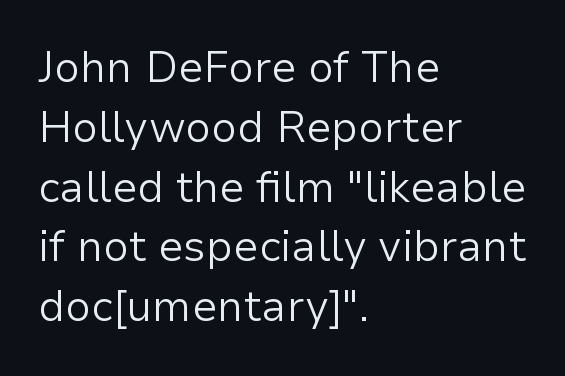
The image shows 43 px light sans-serif type, upright; set left-aligned, normal line spacing (1.39x), normal letter spacing, not underlined; low stroke contrast and a medium x-height.
